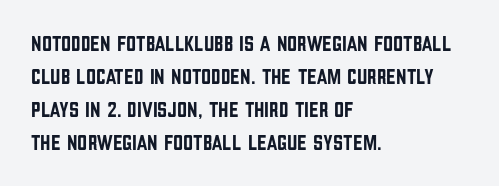
The image shows 22 px text type, upright; set left-aligned, normal line spacing (1.5x), normal letter spacing, not underlined.
